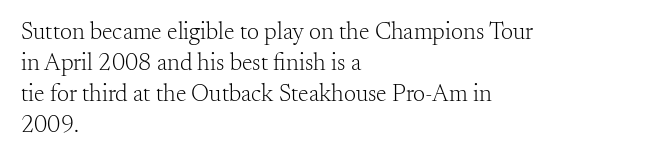
Q: Is the text bold? A: No.
Q: Is the text italic (slanted)? A: No, it is upright.
Q: Is the text underlined? A: No.
Q: How is the paragraph aligned? A: Left-aligned.
Q: Is the spacing between letters normal or unusually wide? A: Normal.
Q: Is the spacing between lines tight, normal or loose? A: Normal.
